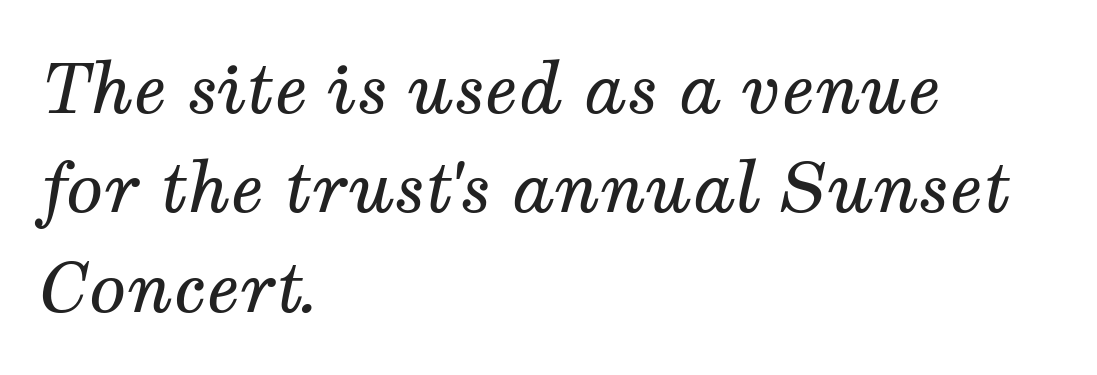
The image shows 69 px regular-weight serif type, italic (leaning right); set left-aligned, normal line spacing (1.44x), normal letter spacing, not underlined; medium stroke contrast and a medium x-height.
